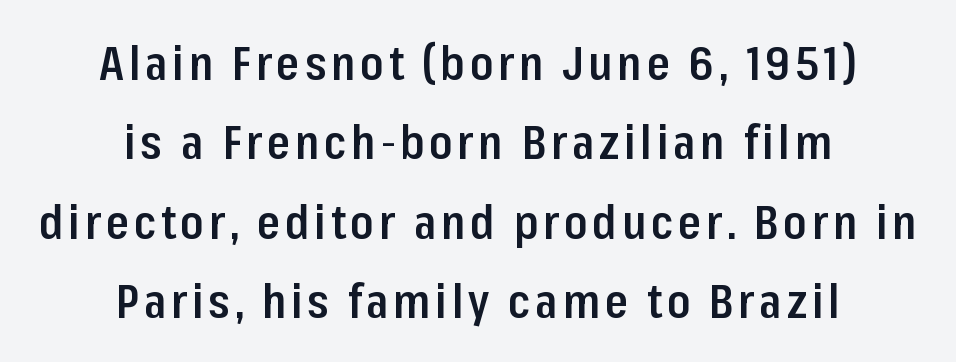
{"serif": "no", "italic": "no", "bold": "semi", "weight": "semibold", "width": "condensed", "stroke_contrast": "low", "x_height": "medium", "monospaced": "no", "underline": "no", "align": "center", "line_spacing": "normal", "line_spacing_ratio": 1.69, "glyph_px": 47}
